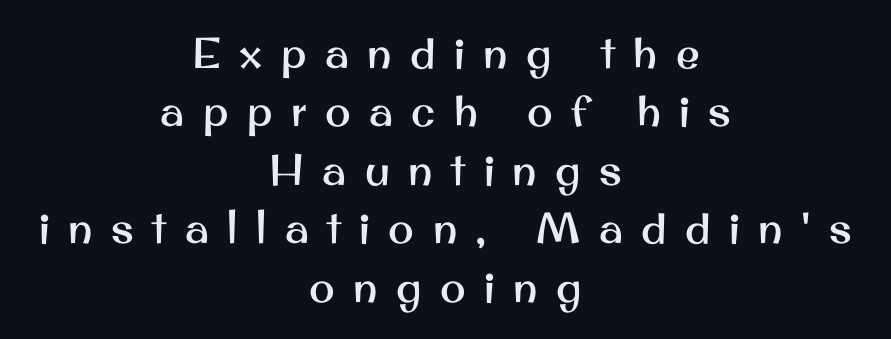
{"serif": "no", "italic": "no", "width": "normal", "stroke_contrast": "medium", "x_height": "small", "monospaced": "no", "underline": "no", "align": "center", "line_spacing": "normal", "line_spacing_ratio": 1.36, "letter_spacing": "wide", "letter_spacing_em": 0.43, "glyph_px": 43}
